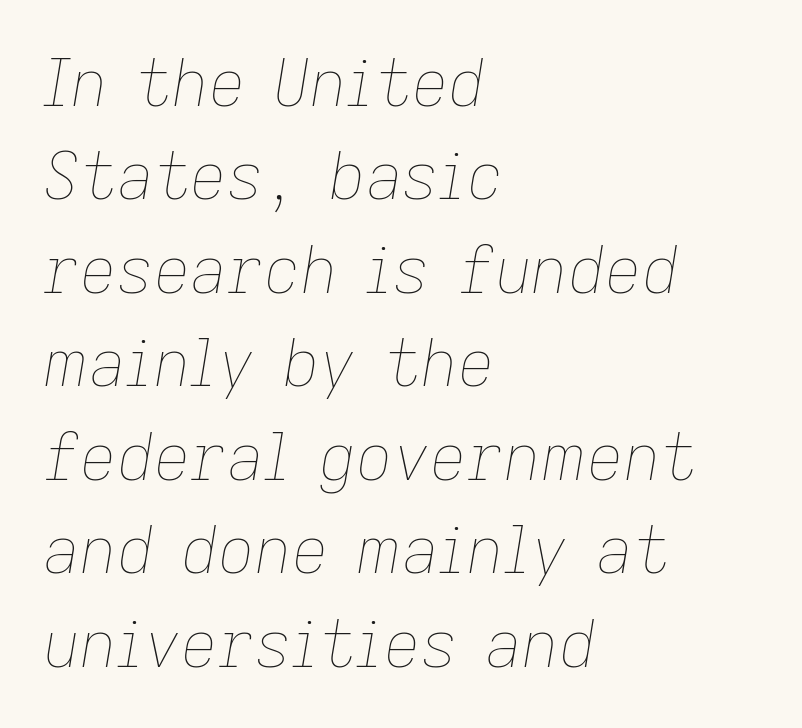
Q: Is the text bold? A: No.
Q: Is the text italic (slanted)? A: Yes, it leans right by about 9 degrees.
Q: Is the text underlined? A: No.
Q: How is the paragraph aligned? A: Left-aligned.
Q: Is the spacing between letters normal or unusually wide? A: Normal.
Q: Is the spacing between lines tight, normal or loose? A: Normal.
Q: Width (condensed, normal, or wide)? A: Normal.
Q: Stroke contrast? A: Low.
Q: x-height? A: Medium.
Q: Monospaced? A: No.
